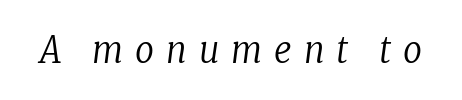
Classification — serif. Italic? Definitely — the glyphs are oblique. The face used here is proportionally spaced, like ordinary book or web type. Each word looks stretched out because of the extra space between its letters. The font is comparable to plain body text, perhaps lighter. Anything drawn beneath the words? Only blank space.
